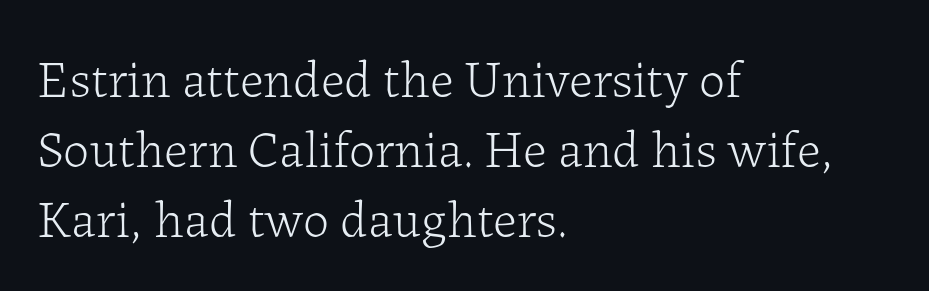
Q: Is the text bold? A: No.
Q: Is the text italic (slanted)? A: No, it is upright.
Q: Is the typeface a serif or a sans-serif typeface? A: Serif.
Q: Is the text underlined? A: No.
Q: How is the paragraph aligned? A: Left-aligned.
Q: Is the spacing between letters normal or unusually wide? A: Normal.
Q: Is the spacing between lines tight, normal or loose? A: Normal.
Q: Width (condensed, normal, or wide)? A: Normal.
Q: Stroke contrast? A: Low.
Q: x-height? A: Medium.
Q: Monospaced? A: No.
